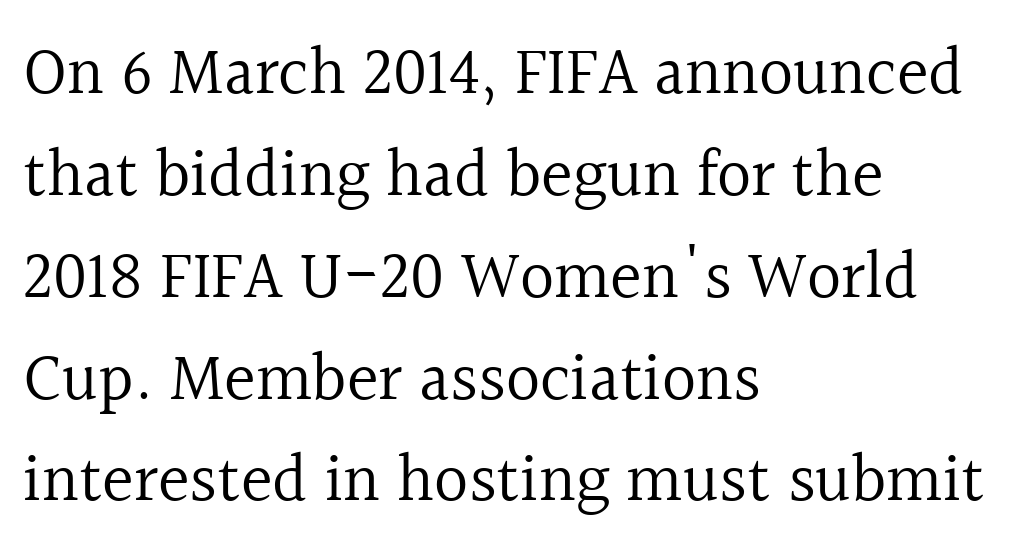
The image shows 67 px regular-weight serif type, upright; set left-aligned, normal line spacing (1.52x), normal letter spacing, not underlined; a medium x-height.
